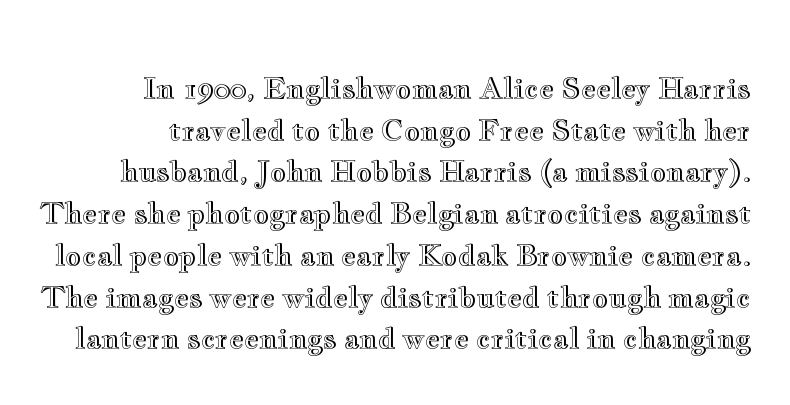
The image shows 28 px wide type, upright; set normal line spacing (1.49x), normal letter spacing, not underlined; a small x-height.
